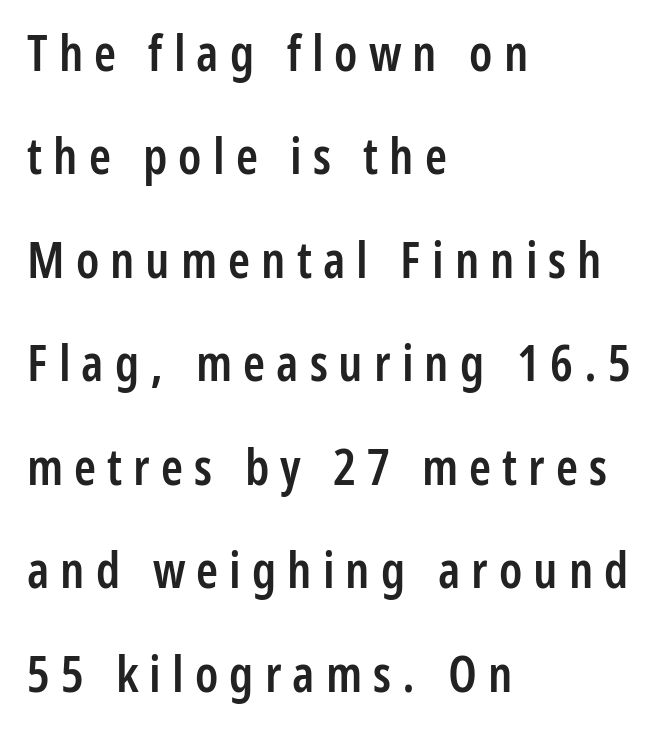
{"serif": "no", "italic": "no", "bold": "semi", "weight": "semibold", "width": "condensed", "stroke_contrast": "low", "x_height": "medium", "monospaced": "no", "underline": "no", "align": "left", "line_spacing": "loose", "line_spacing_ratio": 2.07, "letter_spacing": "wide", "letter_spacing_em": 0.22, "glyph_px": 50}
